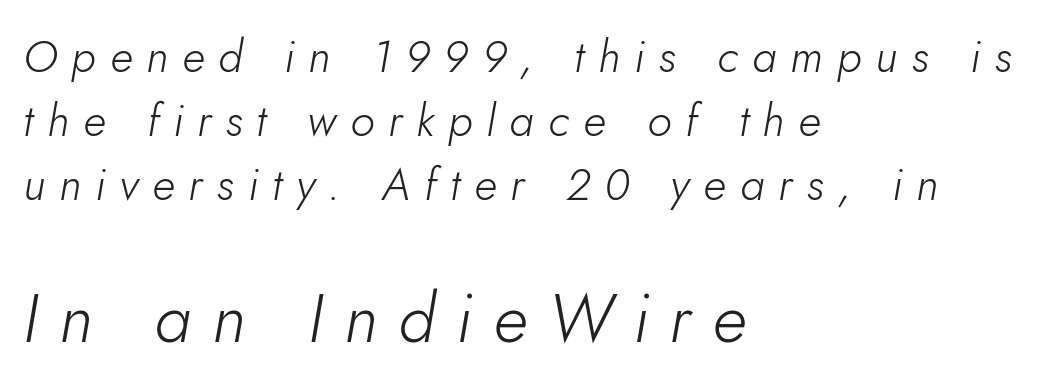
The image shows 68 px light type, italic (leaning right); set left-aligned, normal line spacing (1.42x), unusually wide letter spacing (+0.31 em), not underlined; the second (bottom) block is 1.51x larger; low stroke contrast and a small x-height.
